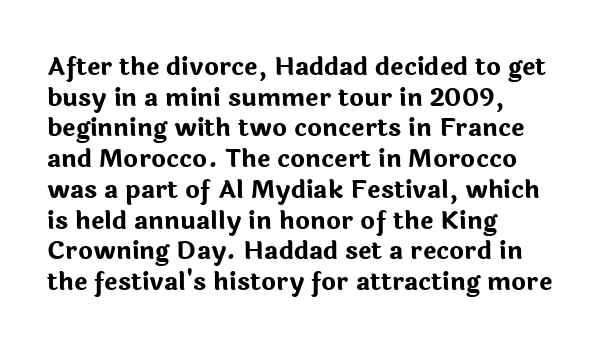
In CSS terms this would be text-align: left. Anything drawn beneath the words? Only blank space. Posture: upright roman. As a designer I'd log this as weight 700, bold.
